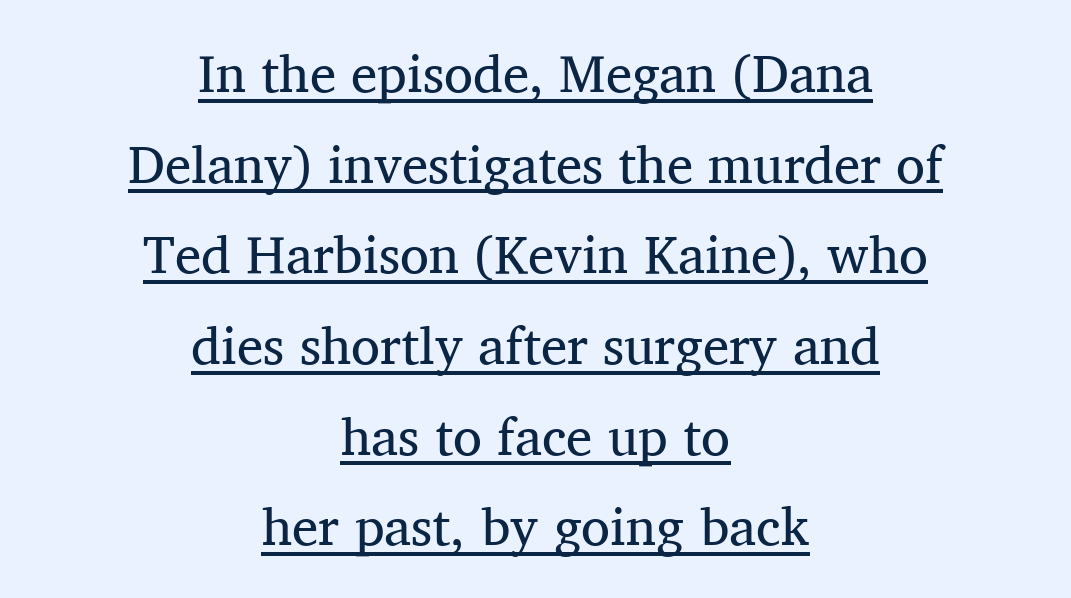
The image shows 53 px regular-weight serif type, upright; set centered, line spacing 1.71x, normal letter spacing, underlined; medium stroke contrast and a medium x-height.
